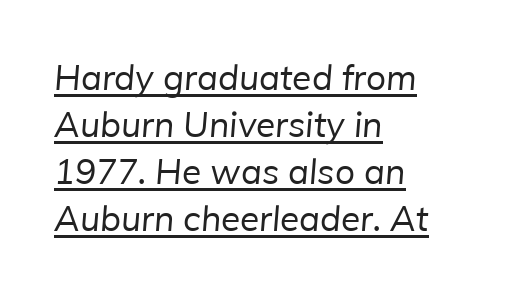
The image shows 35 px regular-weight sans-serif type; set left-aligned, normal line spacing (1.34x), normal letter spacing, underlined; low stroke contrast and a medium x-height.
